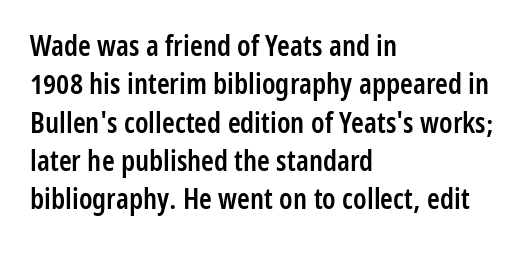
{"serif": "no", "italic": "no", "bold": "semi", "weight": "semibold", "width": "condensed", "stroke_contrast": "low", "x_height": "medium", "monospaced": "no", "underline": "no", "align": "left", "line_spacing": "normal", "line_spacing_ratio": 1.32, "letter_spacing": "normal", "letter_spacing_em": 0.0, "glyph_px": 29}
